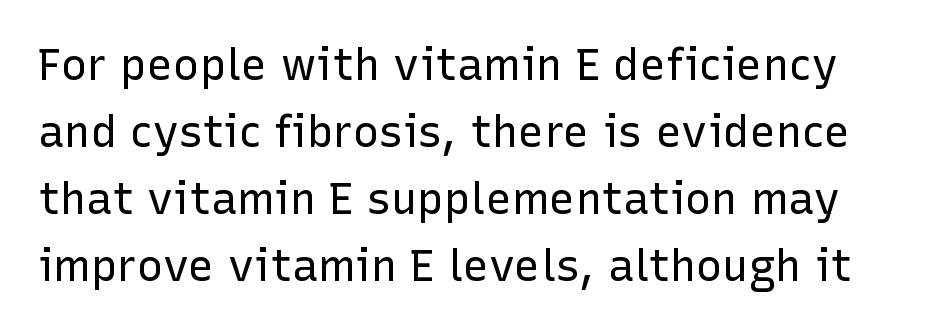
The image shows 44 px regular-weight sans-serif type, upright; set normal line spacing (1.52x), normal letter spacing, not underlined; low stroke contrast and a medium x-height.
